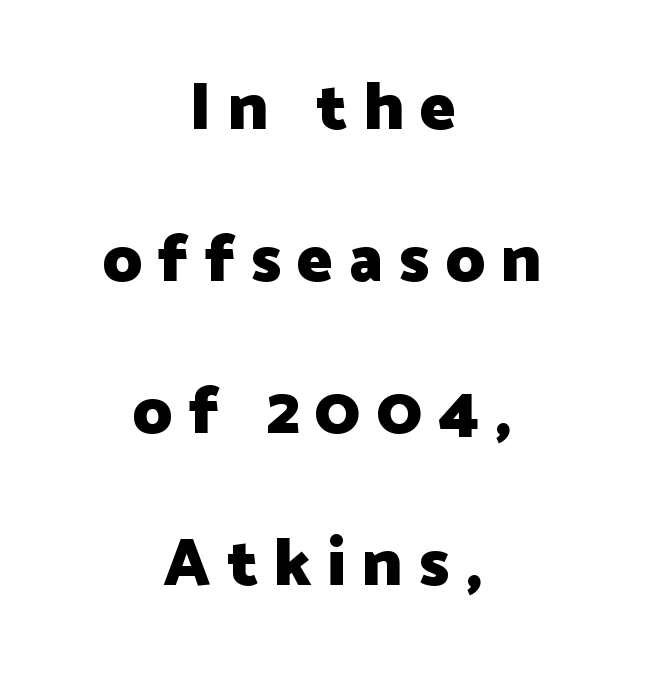
Students, note that the glyphs here are deliberately spaced far apart. Short and long lines alike share a common midpoint. This sample uses a sans-serif face. Posture: straight, roman, zero tilt.
